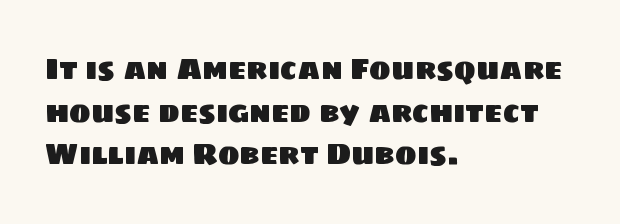
Varying glyph widths throughout — classic text-font behaviour. What kind of face is this? One without serifs — a sans. Tracking here is standard; glyphs follow each other at the usual distance. Rule under the text: the space is simply empty. One glance says typical: line gaps are just what's usual.
